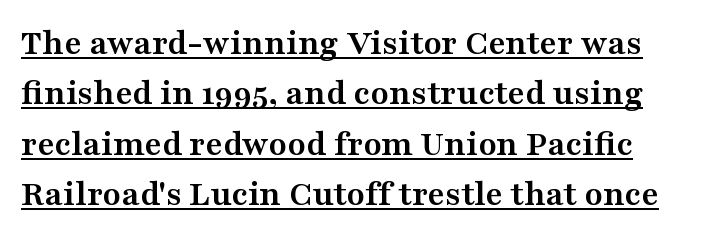
Reading down the column, the eye jumps a familiar distance to each next line. Each letter keeps its own natural width here, so spacing adapts to shape. On the weight axis this lands at bold, roughly 700. Serifs: yes, visible at the terminals of the letterforms. Compared with typical body copy, the letter spacing here is the same.
